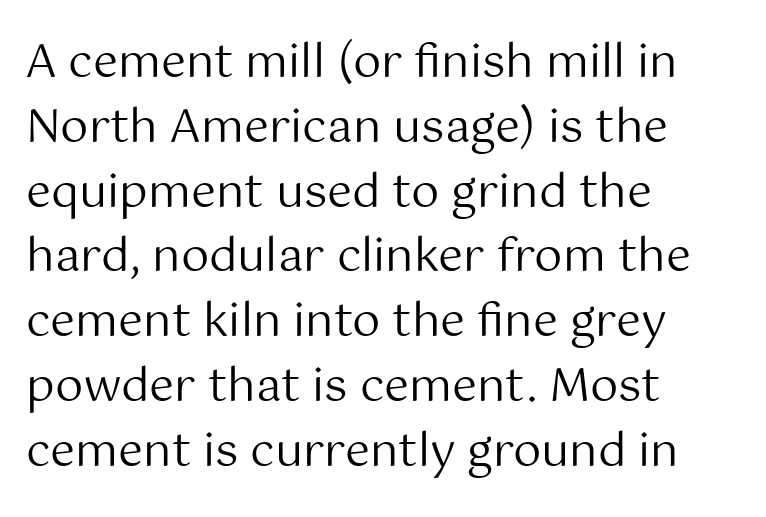
This sample keeps an unexceptional amount of space between lines. Observe the ordinary spacing: letters are neighbours, not strangers. Do the characters align in a grid? No, the font is proportional. Italic? Not at all — the glyphs are vertical. The strokes are not fattened; the text isn't bold.
